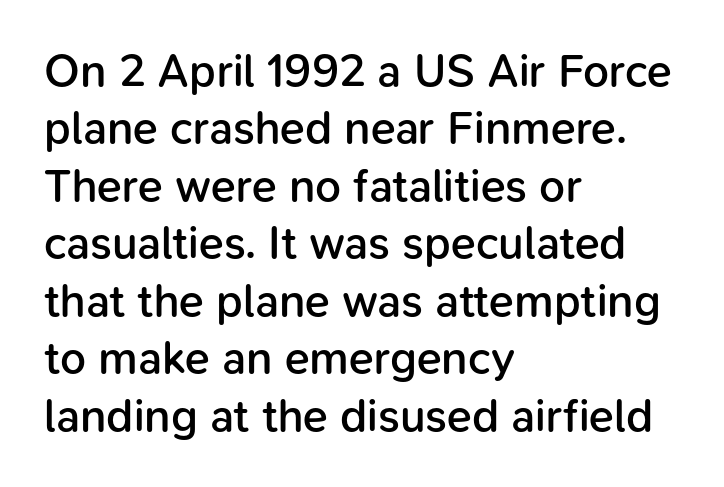
Q: Is the text bold? A: Semi-bold.
Q: Is the text italic (slanted)? A: No, it is upright.
Q: Is the typeface a serif or a sans-serif typeface? A: Sans-serif.
Q: Is the text underlined? A: No.
Q: How is the paragraph aligned? A: Left-aligned.
Q: Is the spacing between letters normal or unusually wide? A: Normal.
Q: Is the spacing between lines tight, normal or loose? A: Normal.
Q: Width (condensed, normal, or wide)? A: Normal.
Q: Stroke contrast? A: Low.
Q: x-height? A: Medium.
Q: Monospaced? A: No.
